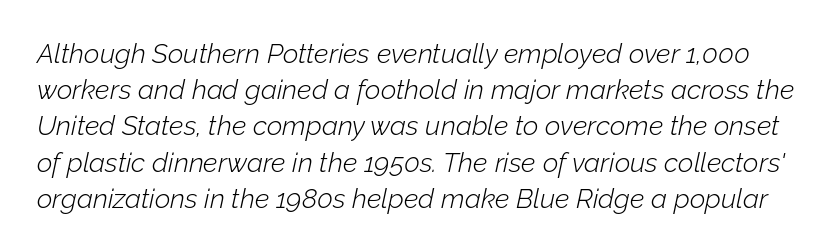
Compared with ordinary roman type, these characters are visibly tilted. The leading is moderate, giving the passage an even texture. The horizontal fit of the characters is conventional and even. Ink coverage per letter is moderate at most. The words here are not underlined.
